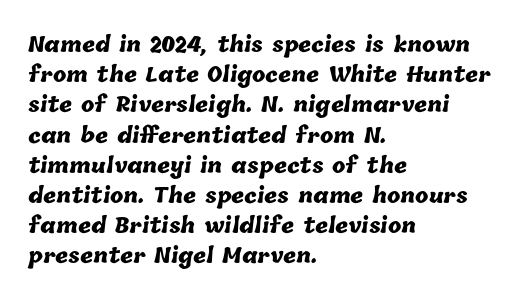
Caption: multi-line text, flush left, ragged right. Emphasis by weight is at full strength: bold. Normally led — the rows are evenly, conventionally spaced. The passage shown is not underscored anywhere. Between one letter and the next there's only the usual sliver of space.
